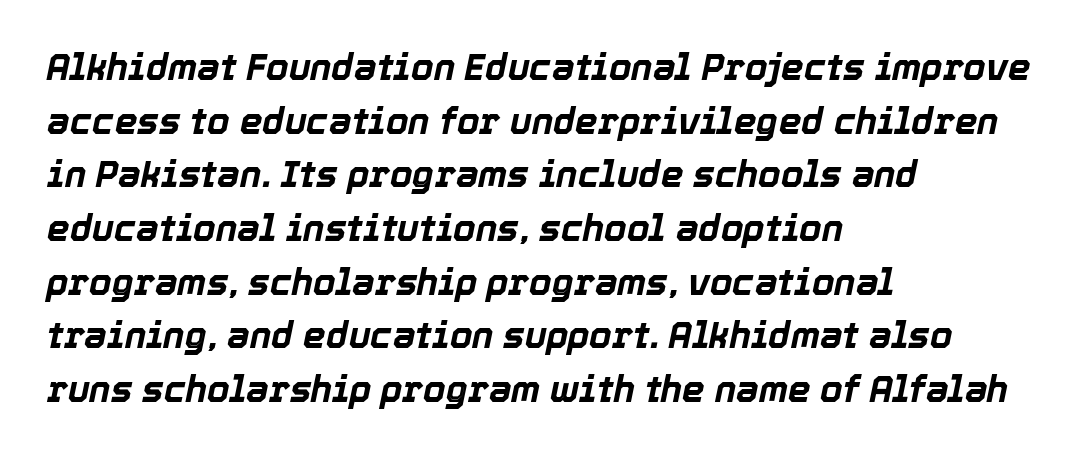
Leading matches the norm, producing a regular column. A student would call this left alignment; a typographer would say flush left, rag right. A full-strength bold gives these letters their thick strokes. Standard letterfit; no display-style spreading of the glyphs.
